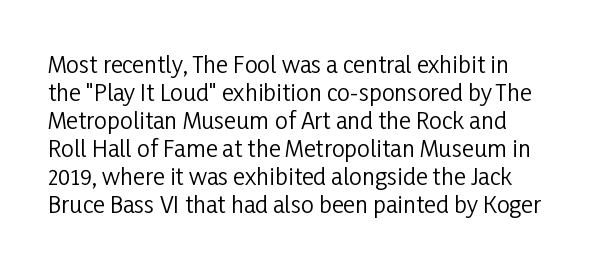
{"italic": "no", "bold": "no", "underline": "no", "line_spacing_ratio": 1.22, "letter_spacing": "normal", "letter_spacing_em": 0.0, "glyph_px": 23}
